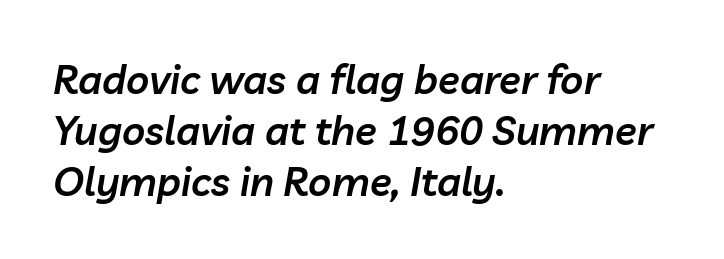
Q: Is the text bold? A: Semi-bold.
Q: Is the text italic (slanted)? A: Yes, it leans right by about 10 degrees.
Q: Is the text underlined? A: No.
Q: How is the paragraph aligned? A: Left-aligned.
Q: Is the spacing between letters normal or unusually wide? A: Normal.
Q: Is the spacing between lines tight, normal or loose? A: Normal.
Q: Width (condensed, normal, or wide)? A: Normal.
Q: Stroke contrast? A: Low.
Q: x-height? A: Medium.
Q: Monospaced? A: No.
